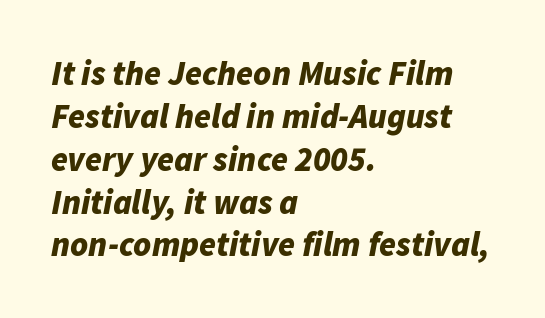
Which margin do the lines hug? The left one — the right edge is uneven. Standard letterfit; no display-style spreading of the glyphs. The face used here has the dense, thick strokes of a bold. Quick note: underline off.
